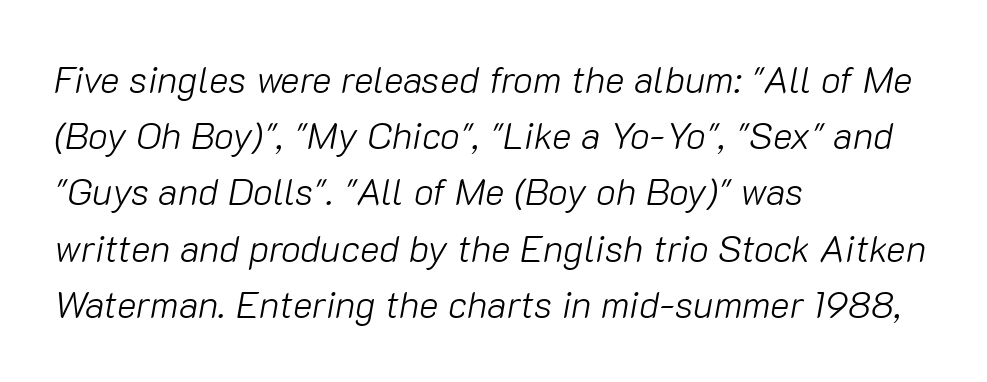
Q: Is the text bold? A: No.
Q: Is the text italic (slanted)? A: Yes, it leans right by about 10 degrees.
Q: Is the text underlined? A: No.
Q: How is the paragraph aligned? A: Left-aligned.
Q: Is the spacing between letters normal or unusually wide? A: Normal.
Q: Is the spacing between lines tight, normal or loose? A: Normal.
Q: Width (condensed, normal, or wide)? A: Normal.
Q: Stroke contrast? A: Low.
Q: x-height? A: Medium.
Q: Monospaced? A: No.
